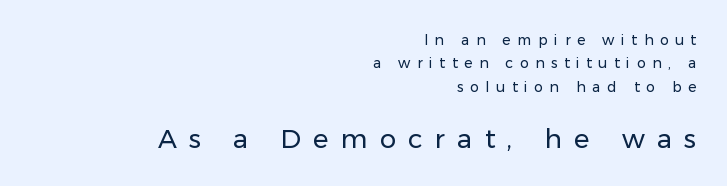
{"italic": "no", "bold": "no", "underline": "no", "align": "right", "line_spacing": "normal", "line_spacing_ratio": 1.67, "letter_spacing": "wide", "letter_spacing_em": 0.47, "larger_block": "second", "size_ratio": 1.86, "glyph_px": 26}
